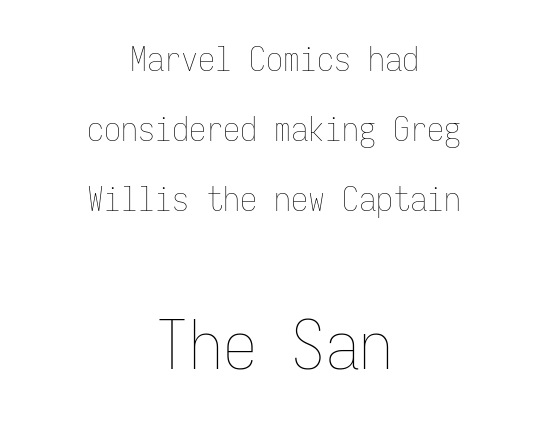
{"italic": "no", "bold": "no", "weight": "thin", "width": "condensed", "stroke_contrast": "low", "x_height": "medium", "monospaced": "yes", "underline": "no", "align": "center", "line_spacing": "loose", "line_spacing_ratio": 2.06, "letter_spacing": "normal", "letter_spacing_em": 0.0, "larger_block": "second", "size_ratio": 2.0, "glyph_px": 68}
